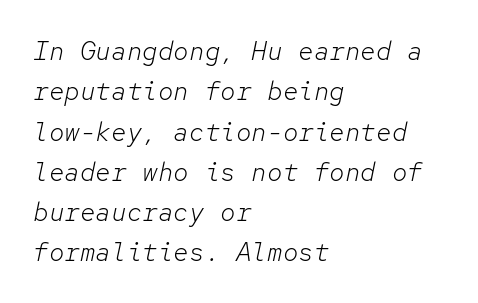
{"italic": "yes", "lean": "right", "slant_degrees": 12, "bold": "no", "underline": "no", "align": "left", "line_spacing": "normal", "line_spacing_ratio": 1.55, "letter_spacing": "normal", "letter_spacing_em": 0.0, "glyph_px": 26}
